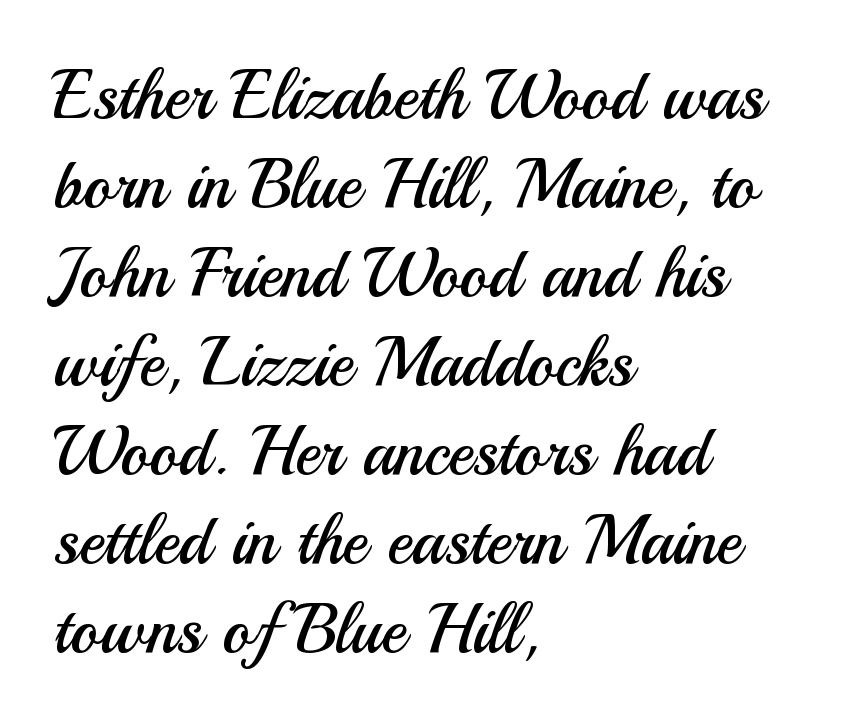
Q: Is the text bold? A: No.
Q: Is the text italic (slanted)? A: Yes.
Q: Is the typeface a serif or a sans-serif typeface? A: Sans-serif.
Q: Is the text underlined? A: No.
Q: How is the paragraph aligned? A: Left-aligned.
Q: Is the spacing between letters normal or unusually wide? A: Normal.
Q: Is the spacing between lines tight, normal or loose? A: Normal.
Q: Width (condensed, normal, or wide)? A: Normal.
Q: Stroke contrast? A: Medium.
Q: x-height? A: Small.
Q: Monospaced? A: No.
